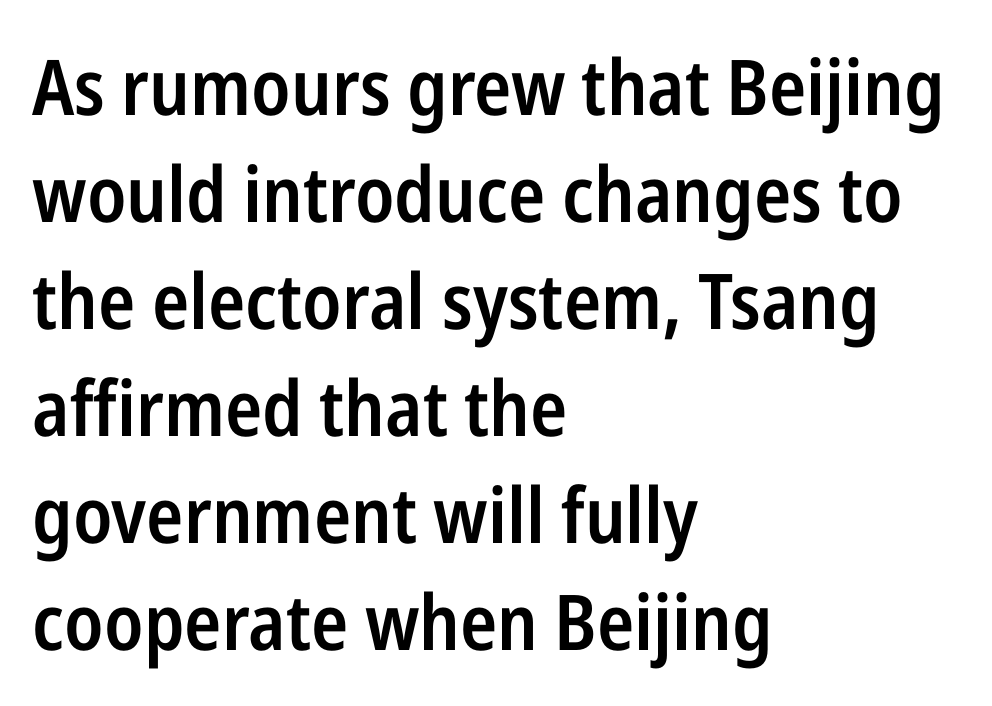
Q: Is the text bold? A: Semi-bold.
Q: Is the text italic (slanted)? A: No, it is upright.
Q: Is the typeface a serif or a sans-serif typeface? A: Sans-serif.
Q: Is the text underlined? A: No.
Q: How is the paragraph aligned? A: Left-aligned.
Q: Is the spacing between letters normal or unusually wide? A: Normal.
Q: Is the spacing between lines tight, normal or loose? A: Normal.
Q: Width (condensed, normal, or wide)? A: Condensed.
Q: Stroke contrast? A: Low.
Q: x-height? A: Medium.
Q: Monospaced? A: No.
